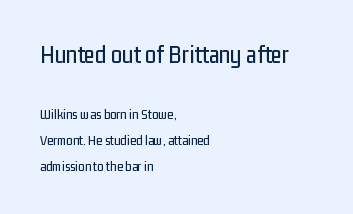
Q: Is the text italic (slanted)? A: No, it is upright.
Q: Is the text underlined? A: No.
Q: How is the paragraph aligned? A: Left-aligned.
Q: Is the spacing between letters normal or unusually wide? A: Normal.
Q: Which block of text is set in a larger size, the first (top) or the second (bottom)? A: The first (top) one.
